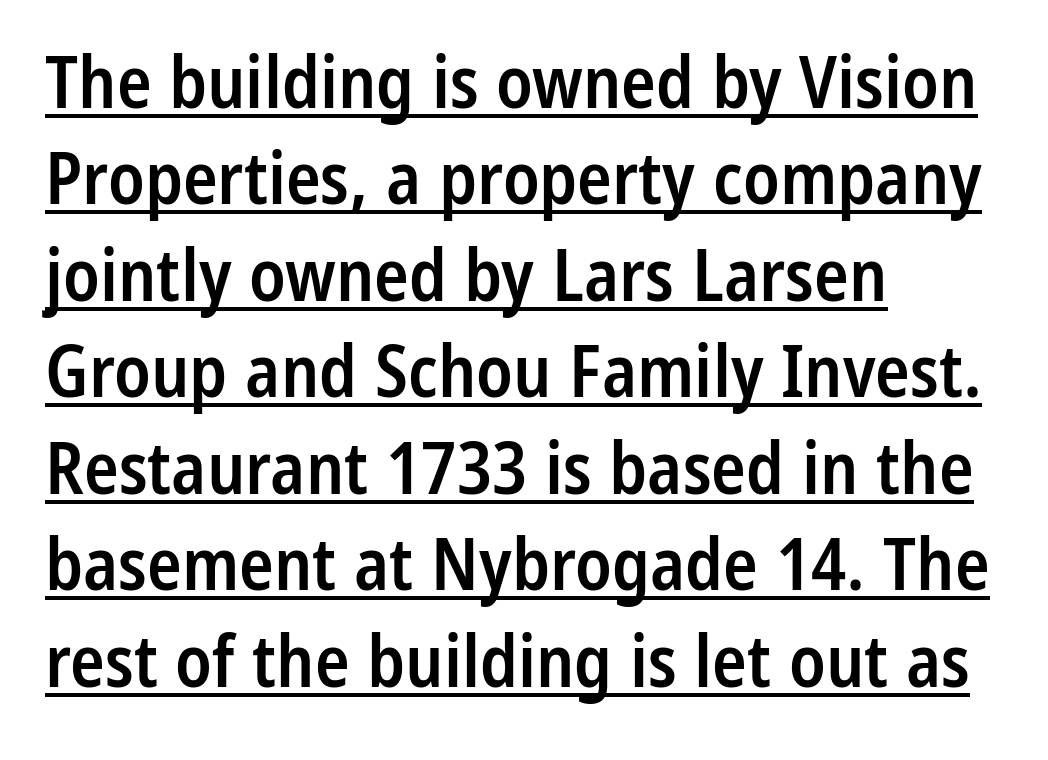
{"serif": "no", "italic": "no", "bold": "semi", "weight": "semibold", "width": "condensed", "stroke_contrast": "low", "x_height": "medium", "monospaced": "no", "underline": "yes", "align": "left", "line_spacing": "normal", "line_spacing_ratio": 1.34, "letter_spacing": "normal", "letter_spacing_em": 0.0, "glyph_px": 72}
